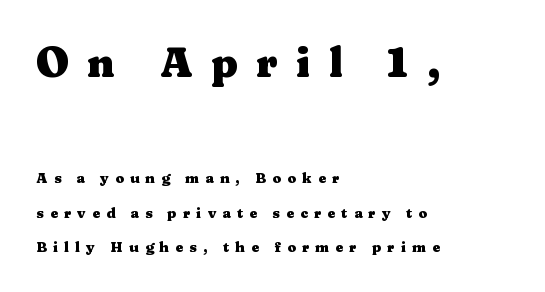
{"serif": "yes", "italic": "no", "bold": "yes", "weight": "heavy", "width": "wide", "stroke_contrast": "medium", "x_height": "medium", "monospaced": "no", "underline": "no", "align": "left", "line_spacing": "loose", "line_spacing_ratio": 2.45, "letter_spacing": "wide", "letter_spacing_em": 0.44, "larger_block": "first", "size_ratio": 2.93, "glyph_px": 41}
